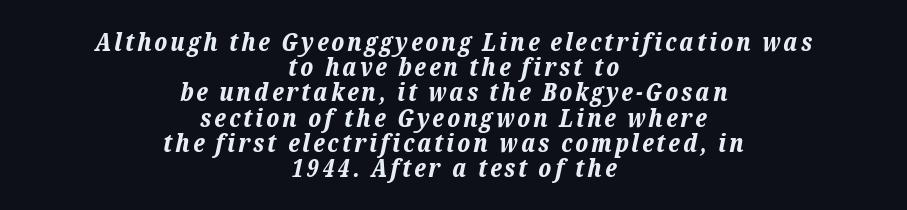
The image shows 25 px bold type, italic (leaning right); set centered, tight line spacing (1.01x), not underlined.
